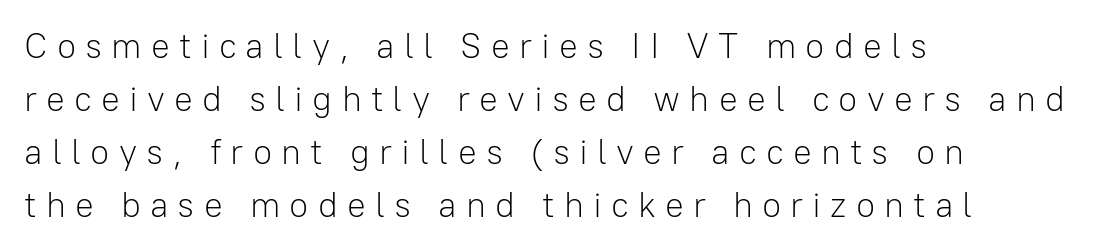
Q: Is the text bold? A: No.
Q: Is the text italic (slanted)? A: No, it is upright.
Q: Is the typeface a serif or a sans-serif typeface? A: Sans-serif.
Q: Is the text underlined? A: No.
Q: How is the paragraph aligned? A: Left-aligned.
Q: Is the spacing between letters normal or unusually wide? A: Unusually wide.
Q: Is the spacing between lines tight, normal or loose? A: Normal.
Q: Width (condensed, normal, or wide)? A: Normal.
Q: Stroke contrast? A: Low.
Q: x-height? A: Medium.
Q: Monospaced? A: No.
